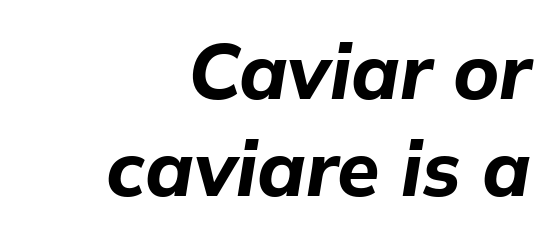
The image shows 77 px bold type, italic (leaning right); set right-aligned, normal line spacing (1.26x), normal letter spacing, not underlined; low stroke contrast and a medium x-height.
